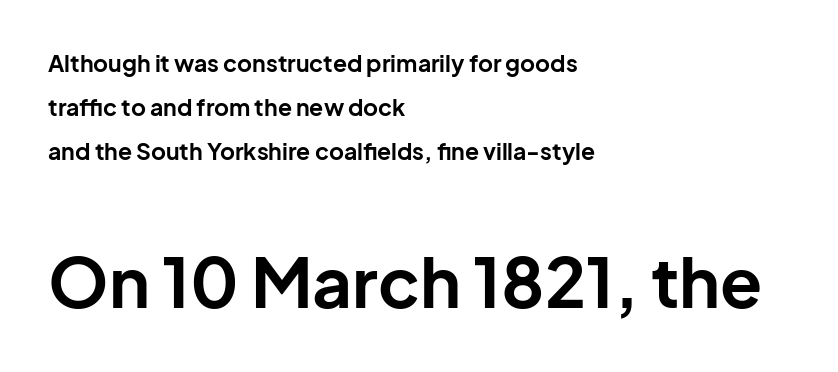
{"serif": "no", "italic": "no", "bold": "yes", "weight": "bold", "width": "normal", "stroke_contrast": "low", "x_height": "medium", "monospaced": "no", "underline": "no", "align": "left", "line_spacing": "loose", "line_spacing_ratio": 1.92, "letter_spacing": "normal", "letter_spacing_em": 0.0, "larger_block": "second", "size_ratio": 3.0, "glyph_px": 69}
